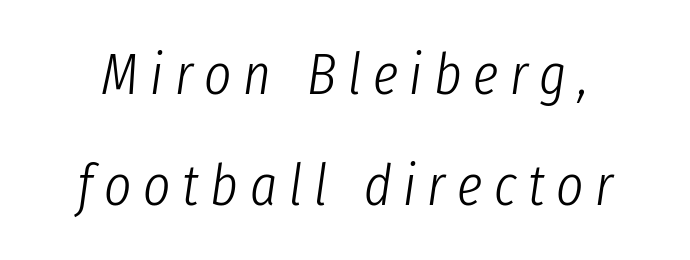
The image shows 58 px light, condensed type, italic (leaning right); set loose line spacing (1.91x), unusually wide letter spacing (+0.2 em), not underlined; low stroke contrast and a medium x-height.
